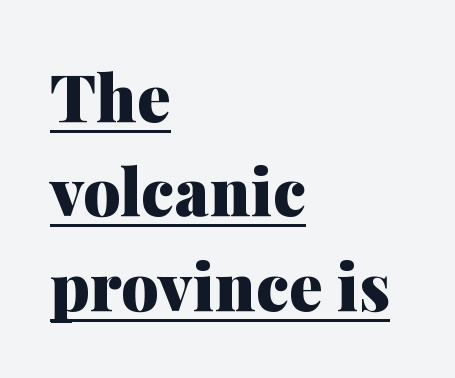
The image shows 66 px heavy serif type, upright; set left-aligned, normal line spacing (1.43x), normal letter spacing, underlined; medium stroke contrast and a medium x-height.
